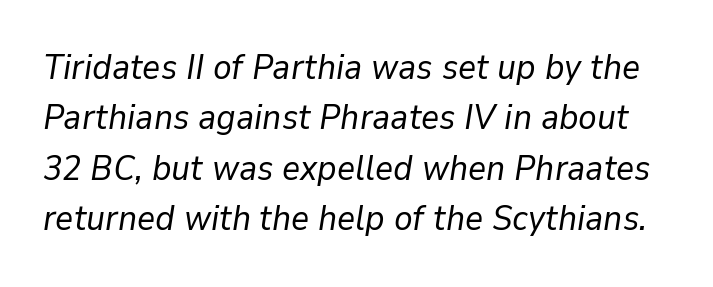
{"italic": "yes", "lean": "right", "slant_degrees": 9, "bold": "no", "weight": "regular", "width": "normal", "stroke_contrast": "low", "x_height": "medium", "monospaced": "no", "underline": "no", "line_spacing": "normal", "line_spacing_ratio": 1.44, "letter_spacing": "normal", "letter_spacing_em": 0.0, "glyph_px": 35}
